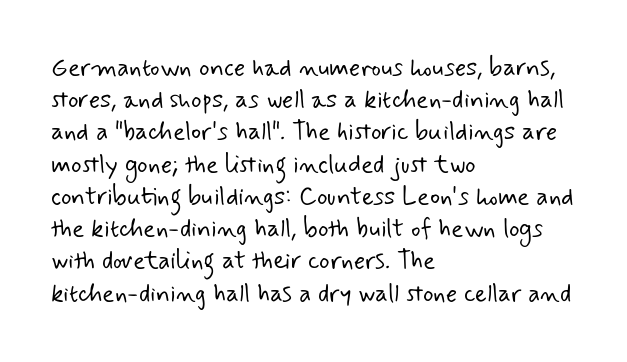
Q: Is the text bold? A: No.
Q: Is the text underlined? A: No.
Q: How is the paragraph aligned? A: Left-aligned.
Q: Is the spacing between letters normal or unusually wide? A: Normal.
Q: Is the spacing between lines tight, normal or loose? A: Normal.
